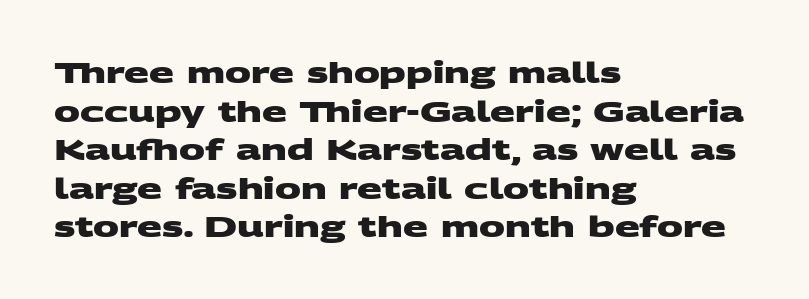
The image shows 29 px heavy, wide sans-serif type; set left-aligned, normal line spacing (1.33x), normal letter spacing, not underlined; medium stroke contrast and a large x-height.
